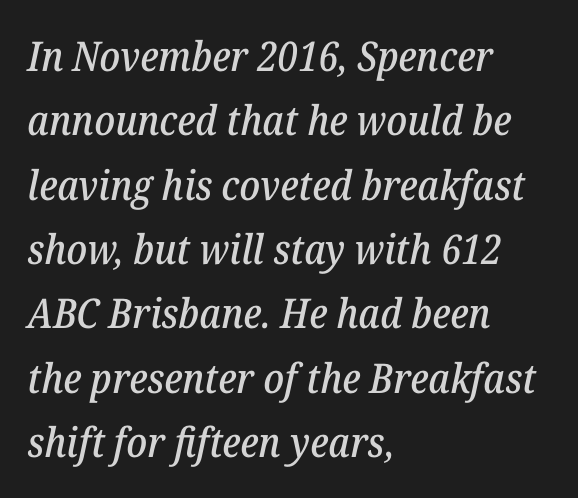
Q: Is the text italic (slanted)? A: Yes, it leans right by about 12 degrees.
Q: Is the typeface a serif or a sans-serif typeface? A: Serif.
Q: Is the text underlined? A: No.
Q: How is the paragraph aligned? A: Left-aligned.
Q: Is the spacing between letters normal or unusually wide? A: Normal.
Q: Is the spacing between lines tight, normal or loose? A: Normal.
Q: Width (condensed, normal, or wide)? A: Normal.
Q: Stroke contrast? A: Low.
Q: x-height? A: Medium.
Q: Monospaced? A: No.
